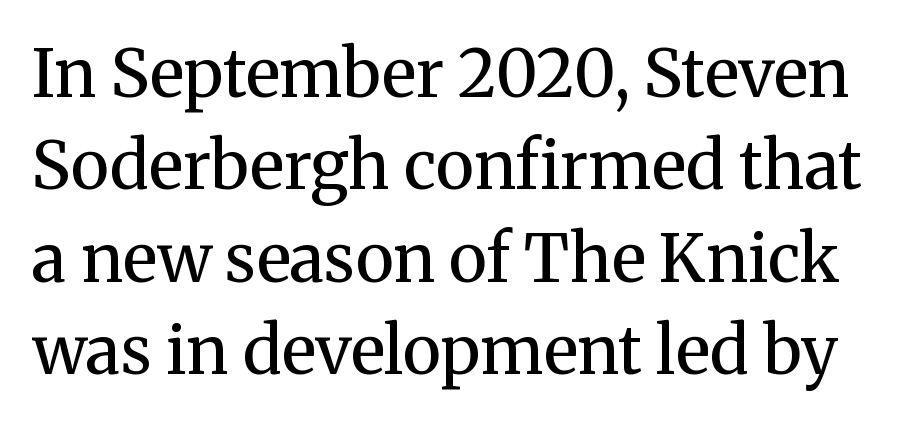
The strokes carry an ordinary text weight at most. There is no visible air inserted between adjacent glyphs. Quick note: interline space is typical. The axis of the letterforms is exactly vertical. Glance below the letters and you will spot only blank space. Examine the stroke ends and you'll spot serifs.
